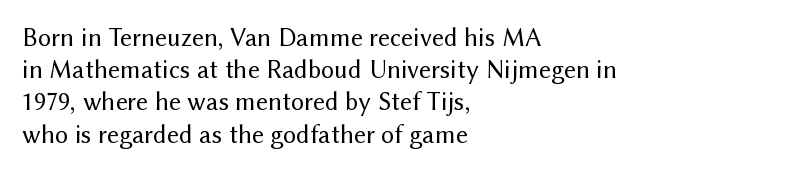
The image shows 26 px text type, upright; set left-aligned, line spacing 1.24x, normal letter spacing, not underlined.
